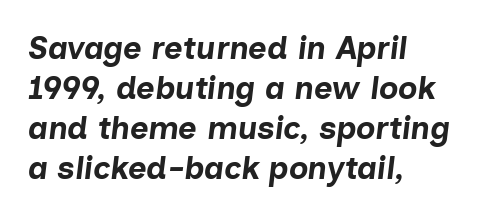
{"italic": "yes", "lean": "right", "slant_degrees": 7, "bold": "yes", "weight": "bold", "width": "normal", "stroke_contrast": "low", "x_height": "medium", "monospaced": "no", "underline": "no", "align": "left", "line_spacing": "normal", "line_spacing_ratio": 1.25, "letter_spacing": "normal", "letter_spacing_em": 0.0, "glyph_px": 32}
